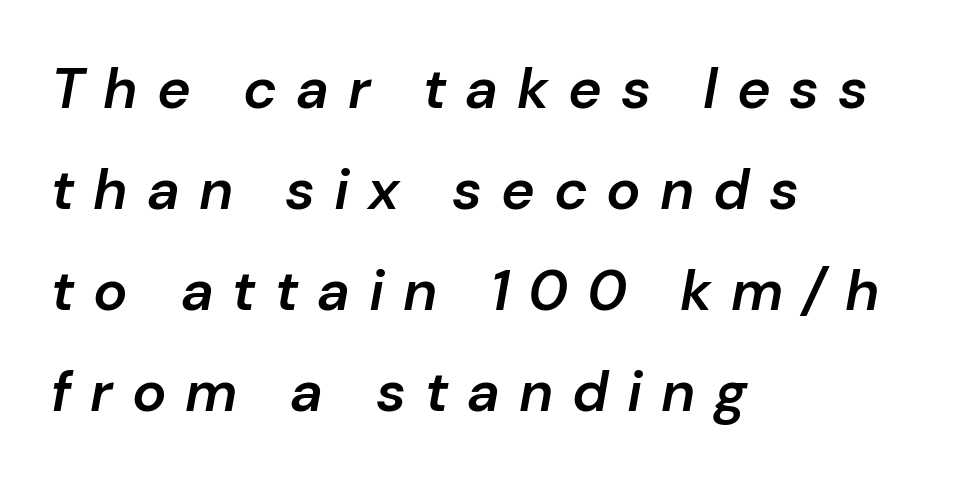
The image shows 57 px semibold type, italic (leaning right); set left-aligned, line spacing 1.77x, unusually wide letter spacing (+0.33 em), not underlined; low stroke contrast and a medium x-height.
